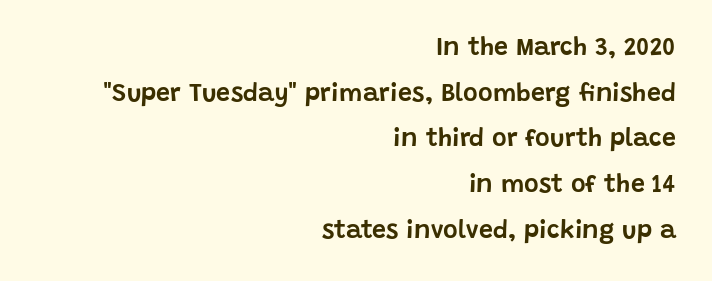
Q: Is the text italic (slanted)? A: No, it is upright.
Q: Is the text underlined? A: No.
Q: How is the paragraph aligned? A: Right-aligned.
Q: Is the spacing between letters normal or unusually wide? A: Normal.
